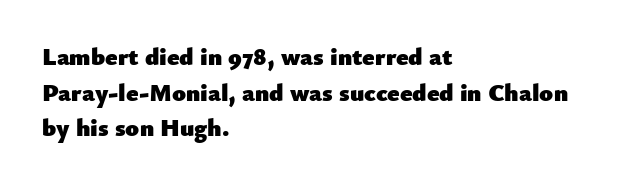
This rendering leaves character spacing at its baseline value. Any mark beneath the type? The region is blank. This is roman type, the default non-slanted kind. Pretty heavy lettering here — definitely bold. Notice how descenders clear the ascenders below comfortably — that's standard leading. All the whitespace from short lines collects on the right.
